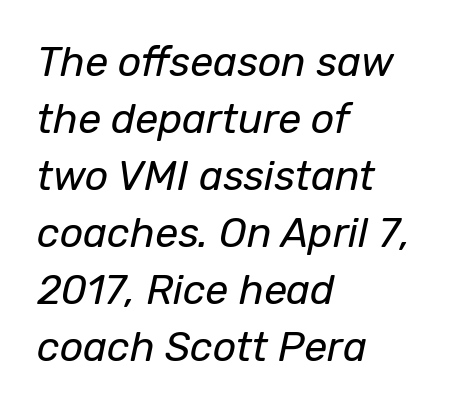
{"italic": "yes", "lean": "right", "slant_degrees": 12, "bold": "no", "weight": "regular", "width": "normal", "stroke_contrast": "low", "x_height": "medium", "monospaced": "no", "underline": "no", "align": "left", "line_spacing": "normal", "line_spacing_ratio": 1.39, "letter_spacing": "normal", "letter_spacing_em": 0.0, "glyph_px": 41}
